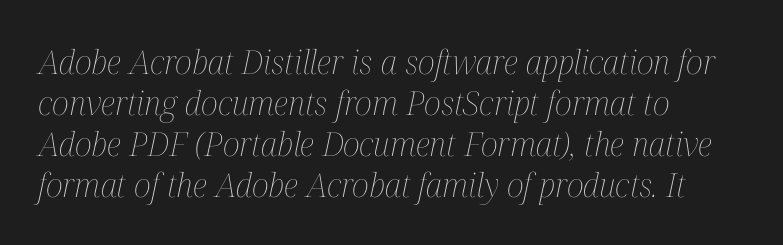
Q: Is the text bold? A: No.
Q: Is the text italic (slanted)? A: Yes, it leans right by about 12 degrees.
Q: Is the text underlined? A: No.
Q: How is the paragraph aligned? A: Left-aligned.
Q: Is the spacing between letters normal or unusually wide? A: Normal.
Q: Width (condensed, normal, or wide)? A: Condensed.
Q: Stroke contrast? A: Medium.
Q: x-height? A: Medium.
Q: Monospaced? A: No.
